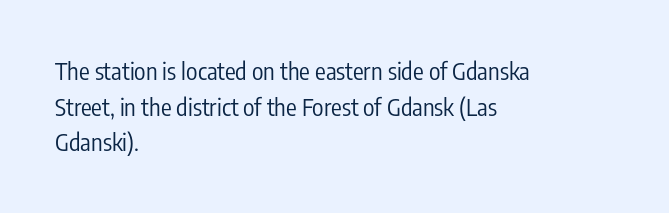
Q: Is the text bold? A: No.
Q: Is the text italic (slanted)? A: No, it is upright.
Q: Is the text underlined? A: No.
Q: How is the paragraph aligned? A: Left-aligned.
Q: Is the spacing between letters normal or unusually wide? A: Normal.
Q: Is the spacing between lines tight, normal or loose? A: Normal.
